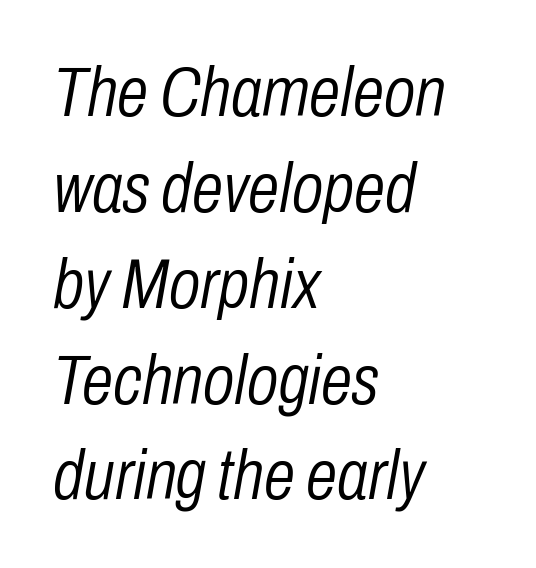
The image shows 71 px light, condensed type, italic (leaning right); set left-aligned, normal line spacing (1.35x), normal letter spacing, not underlined; low stroke contrast and a medium x-height.
